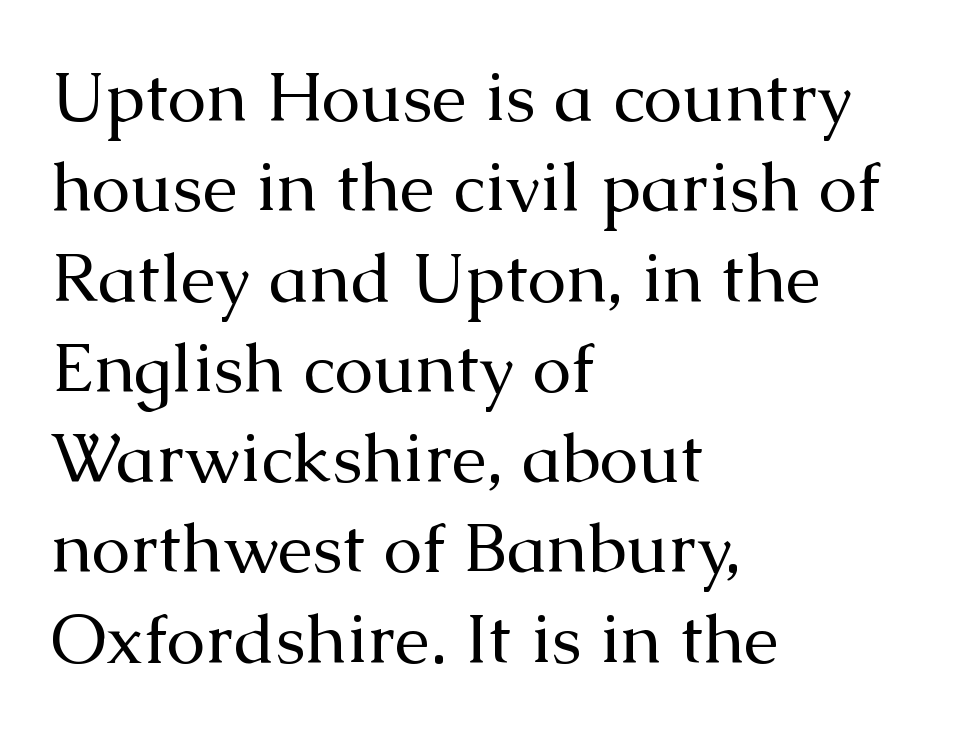
The image shows 70 px regular-weight serif type, upright; set left-aligned, normal line spacing (1.29x), normal letter spacing, not underlined; medium stroke contrast and a medium x-height.
